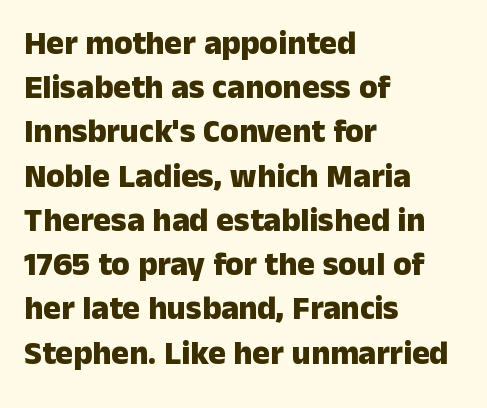
The lines sit at an ordinary, default distance from one another. The face used here is proportionally spaced, like ordinary book or web type. Emphasis by weight is at full strength: bold. The axis of the letterforms is exactly vertical. One-word summary of the alignment: left. Type without underlining.
